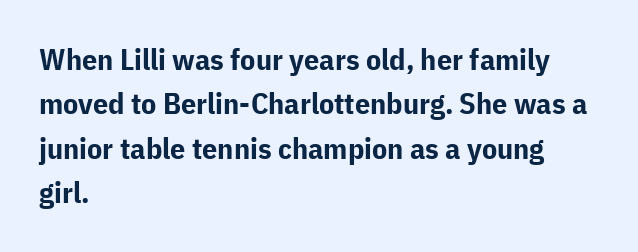
The image shows 30 px bold sans-serif type, upright; set left-aligned, normal line spacing (1.48x), normal letter spacing, not underlined; low stroke contrast and a medium x-height.
